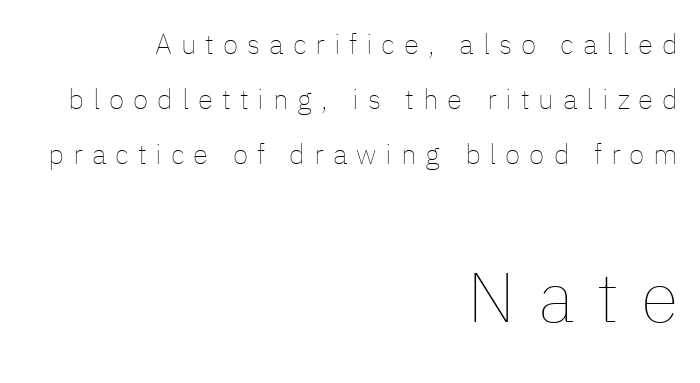
The block sitting lower on the canvas is the one with enlarged characters. Leading: increased. The passage shown is typed in a proportional face where columns would drift. Quick note: not italic, upright. A typesetter would call this heavily tracked-out type.
